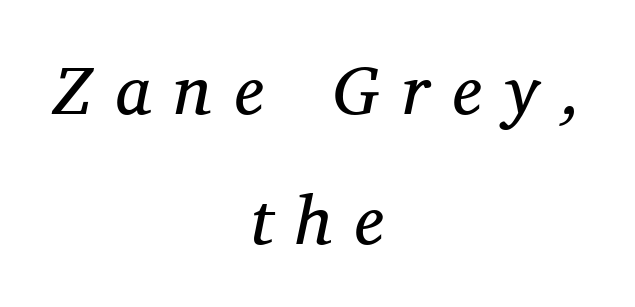
Q: Is the text bold? A: No.
Q: Is the text italic (slanted)? A: Yes, it leans right by about 11 degrees.
Q: Is the typeface a serif or a sans-serif typeface? A: Serif.
Q: Is the text underlined? A: No.
Q: How is the paragraph aligned? A: Centered.
Q: Is the spacing between letters normal or unusually wide? A: Unusually wide.
Q: Width (condensed, normal, or wide)? A: Normal.
Q: Stroke contrast? A: Medium.
Q: x-height? A: Medium.
Q: Monospaced? A: No.
